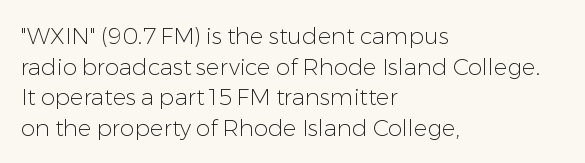
The image shows 23 px text type, upright; set left-aligned, normal line spacing (1.33x), normal letter spacing, not underlined.
